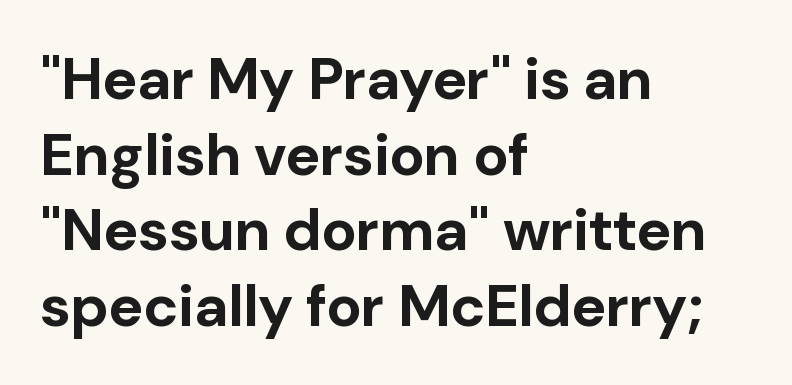
The image shows 59 px bold sans-serif type, upright; set left-aligned, normal line spacing (1.28x), normal letter spacing, not underlined; low stroke contrast and a medium x-height.
